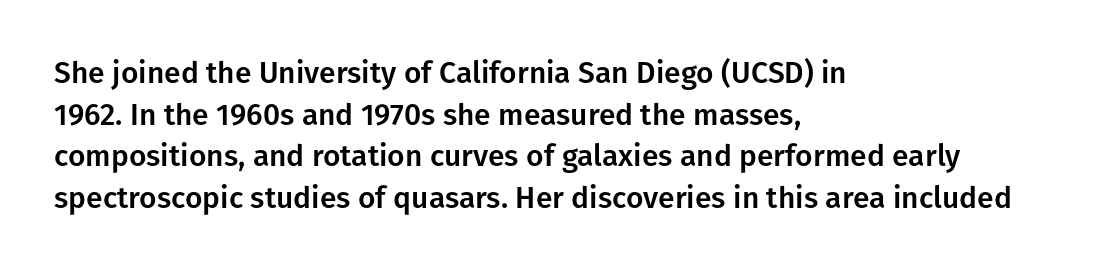
The letters advance in unequal steps, a hallmark of proportional type. This rendering features lettering with no underline. Honestly, the row spacing looks completely unremarkable. This sample is left-justified, so line endings fall wherever the words run out.
